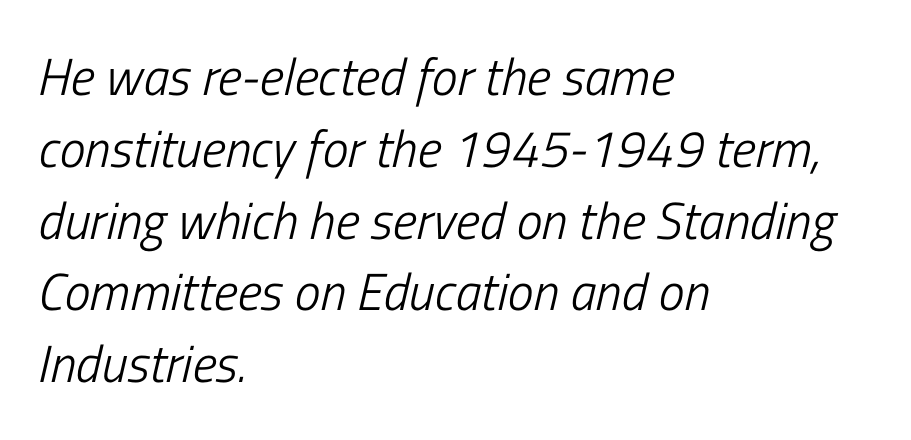
Line starts are locked; line ends wander. Spacing between characters is what you'd get straight out of the box. The space between consecutive lines is moderate. There's an unmistakable incline to the writing here. Descender tails drop into unmarked territory. Think of a printed novel: that variable character pitch is what you see here.
